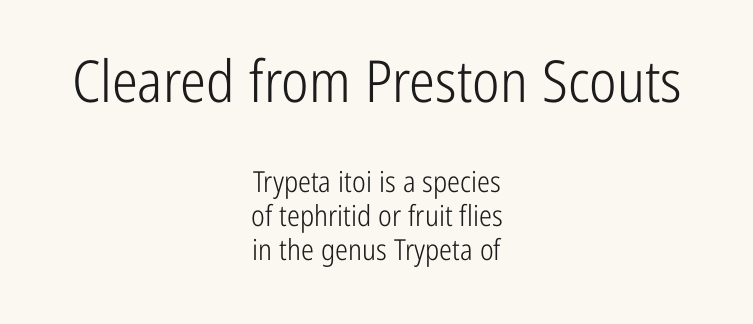
A light-to-regular cut is what we see here. Teacher's note: observe the equal gaps on both sides — that is centered alignment. No word sits above an underline. This is roman type, the default non-slanted kind. Of the two passages, the one on top uses the larger point size. Looks like regular typesetting: each glyph gets only the width it needs.
